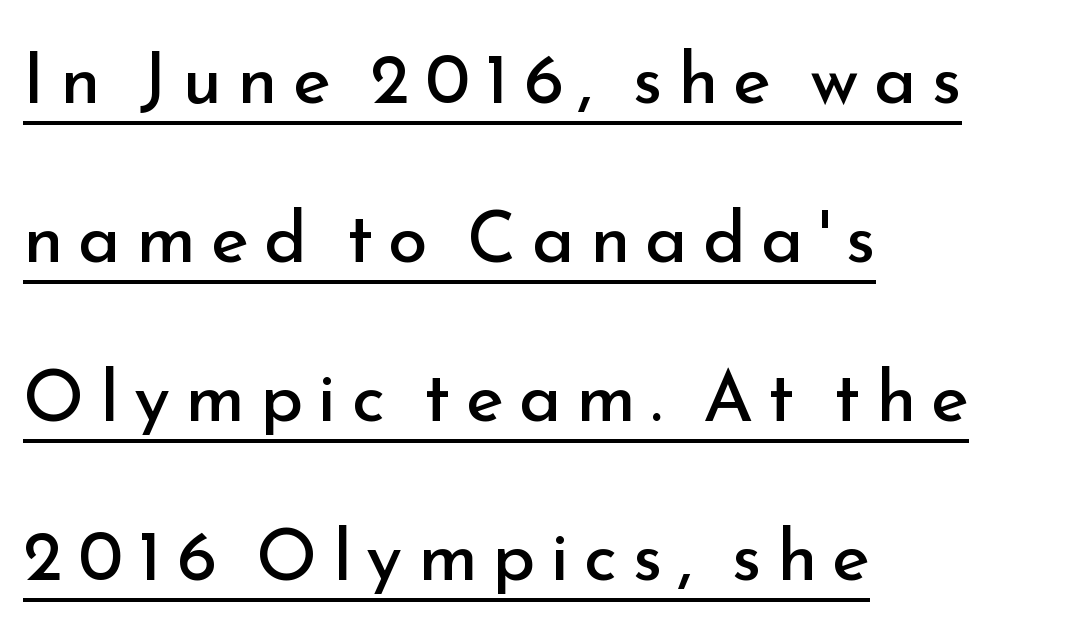
Q: Is the text bold? A: No.
Q: Is the text italic (slanted)? A: No, it is upright.
Q: Is the typeface a serif or a sans-serif typeface? A: Sans-serif.
Q: Is the text underlined? A: Yes.
Q: How is the paragraph aligned? A: Left-aligned.
Q: Is the spacing between letters normal or unusually wide? A: Unusually wide.
Q: Is the spacing between lines tight, normal or loose? A: Loose.
Q: Width (condensed, normal, or wide)? A: Normal.
Q: Stroke contrast? A: Low.
Q: x-height? A: Small.
Q: Monospaced? A: No.
